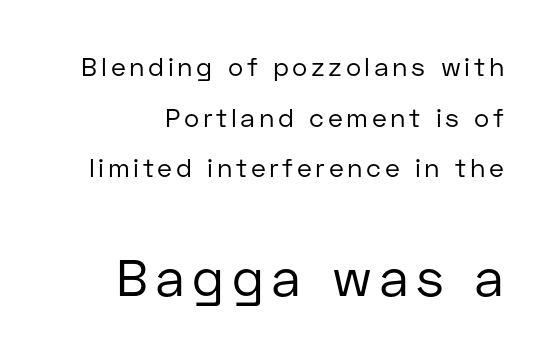
Q: Is the text bold? A: No.
Q: Is the text italic (slanted)? A: No, it is upright.
Q: Is the typeface a serif or a sans-serif typeface? A: Sans-serif.
Q: Is the text underlined? A: No.
Q: Is the spacing between lines tight, normal or loose? A: Loose.
Q: Which block of text is set in a larger size, the first (top) or the second (bottom)? A: The second (bottom) one.
Q: Width (condensed, normal, or wide)? A: Normal.
Q: Stroke contrast? A: Low.
Q: x-height? A: Medium.
Q: Monospaced? A: No.
